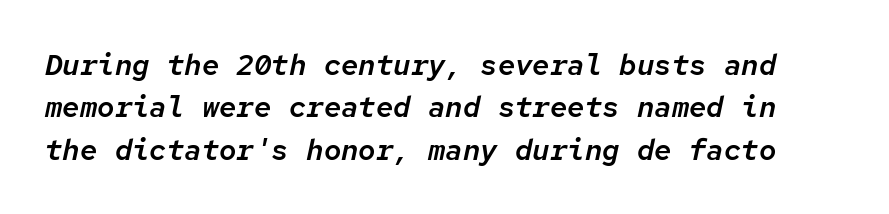
When letters slant like this, we call the style italic. Observe the ordinary spacing: letters are neighbours, not strangers. Looks like terminal output: every glyph gets an equal slot. Descenders are the only things crossing below the line. Vertical spacing — default.
